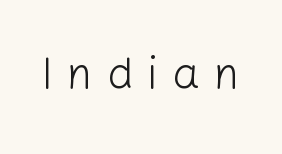
{"serif": "no", "italic": "no", "bold": "no", "weight": "light", "width": "normal", "stroke_contrast": "low", "x_height": "medium", "monospaced": "no", "underline": "no", "letter_spacing": "wide", "letter_spacing_em": 0.32, "glyph_px": 44}
